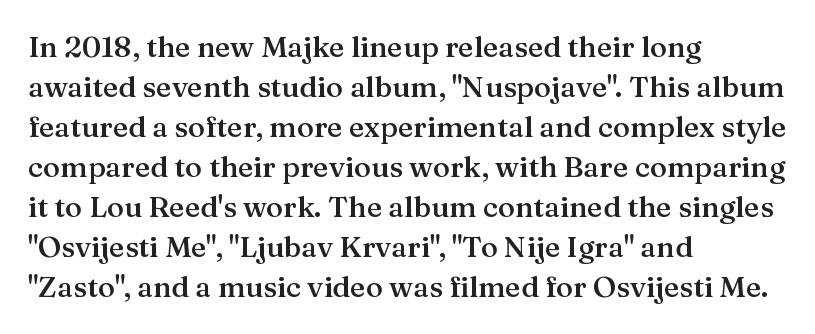
{"serif": "yes", "italic": "no", "bold": "semi", "weight": "semibold", "width": "normal", "stroke_contrast": "medium", "x_height": "medium", "monospaced": "no", "underline": "no", "align": "left", "line_spacing": "normal", "line_spacing_ratio": 1.38, "letter_spacing": "normal", "letter_spacing_em": 0.0, "glyph_px": 29}
